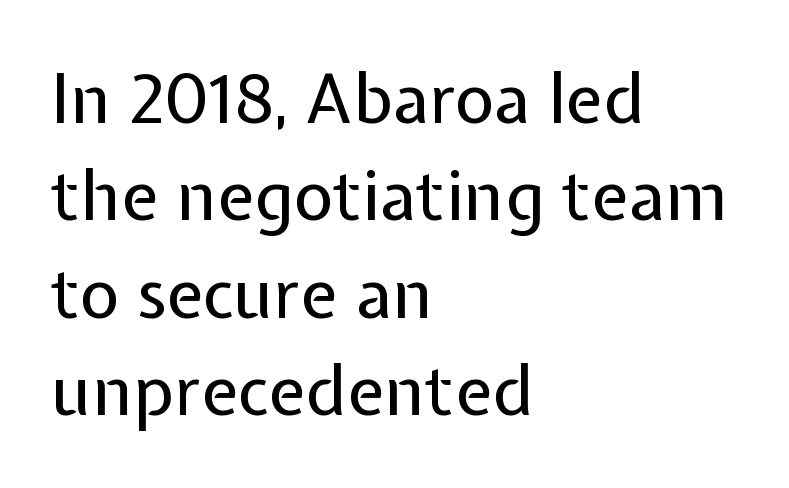
Unmarked baselines from the first word to the last. Typographically, this falls in the sans-serif category. Spacing verdict: proportional, widths tailored to each character. These lines keep a tight, regular rhythm from letter to letter. The type sits square on the baseline with zero lean. Evenly set lines give the paragraph a standard silhouette.
